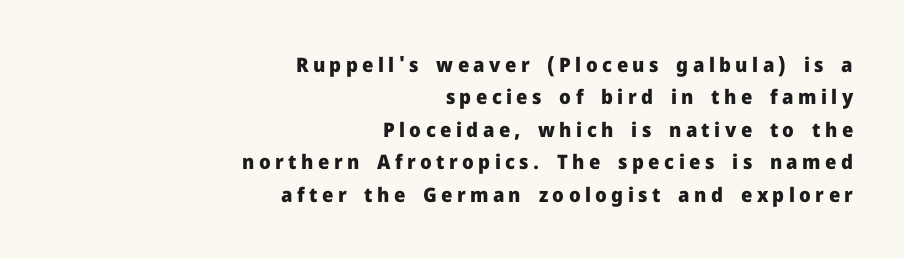
The image shows 20 px bold type, upright; set right-aligned, normal line spacing (1.62x), unusually wide letter spacing (+0.22 em), not underlined.
